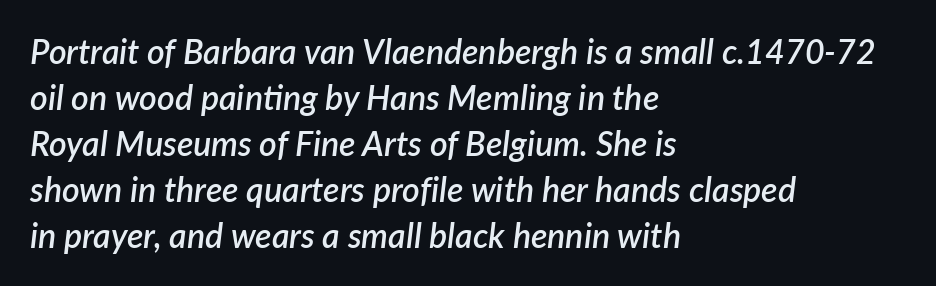
Q: Is the text bold? A: Semi-bold.
Q: Is the text italic (slanted)? A: Yes, it leans right by about 7 degrees.
Q: Is the text underlined? A: No.
Q: How is the paragraph aligned? A: Left-aligned.
Q: Is the spacing between letters normal or unusually wide? A: Normal.
Q: Is the spacing between lines tight, normal or loose? A: Normal.
Q: Width (condensed, normal, or wide)? A: Normal.
Q: Stroke contrast? A: Low.
Q: x-height? A: Medium.
Q: Monospaced? A: No.
